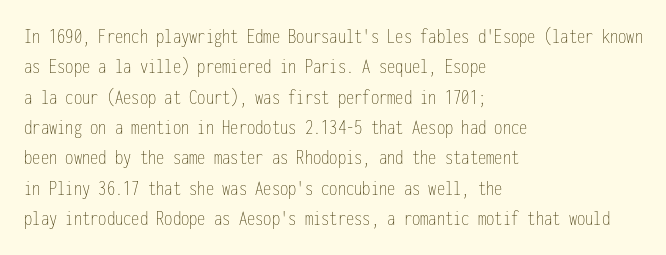
The image shows 22 px text type, upright; set left-aligned, normal line spacing (1.38x), normal letter spacing, not underlined.
